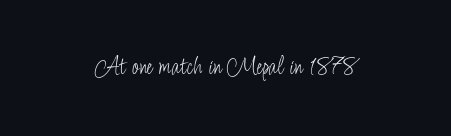
{"bold": "no", "underline": "no", "letter_spacing": "normal", "letter_spacing_em": 0.0, "glyph_px": 26}
